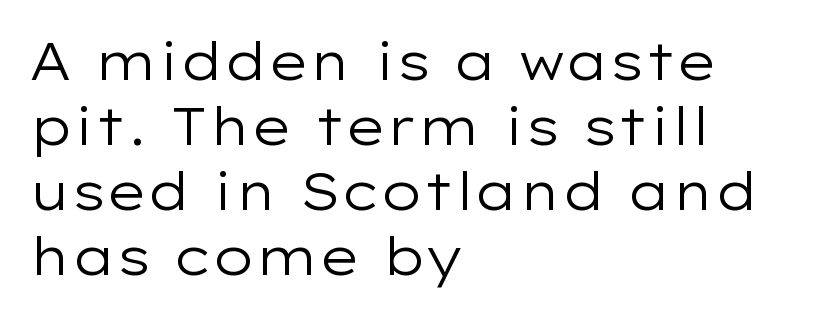
These lines keep a tight, regular rhythm from letter to letter. The text block is weighted toward the left margin, trailing off unevenly rightward. The space directly below the letters is spotless. Each letter keeps its own natural width here, so spacing adapts to shape. Every character sits straight up, as roman type does.
